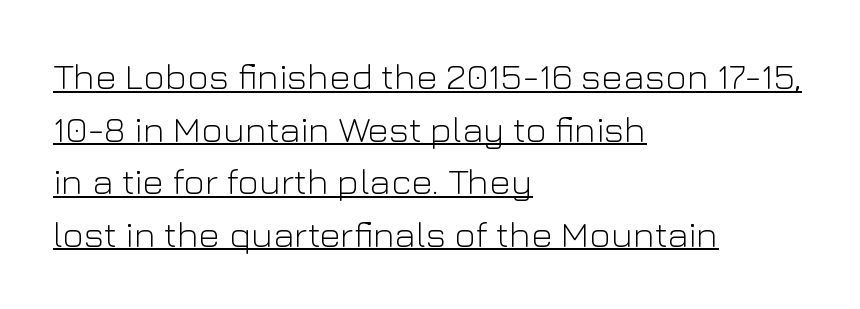
Q: Is the text bold? A: No.
Q: Is the text italic (slanted)? A: No, it is upright.
Q: Is the typeface a serif or a sans-serif typeface? A: Sans-serif.
Q: Is the text underlined? A: Yes.
Q: How is the paragraph aligned? A: Left-aligned.
Q: Is the spacing between letters normal or unusually wide? A: Normal.
Q: Is the spacing between lines tight, normal or loose? A: Normal.
Q: Width (condensed, normal, or wide)? A: Normal.
Q: Stroke contrast? A: Low.
Q: x-height? A: Medium.
Q: Monospaced? A: No.
